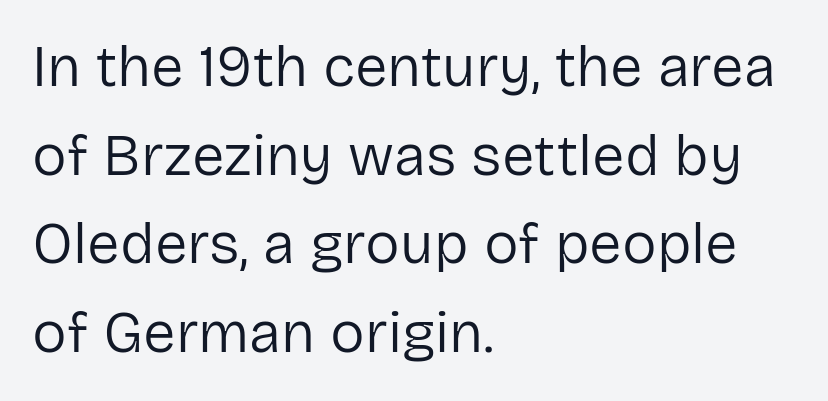
This sample uses plain, unmodified letter spacing. The weight would be labelled regular, book, light, or lighter still. Reading down the block, your eye returns to a fixed left position each line. No italicization has been applied; the sample stays upright. Underline: absent.
